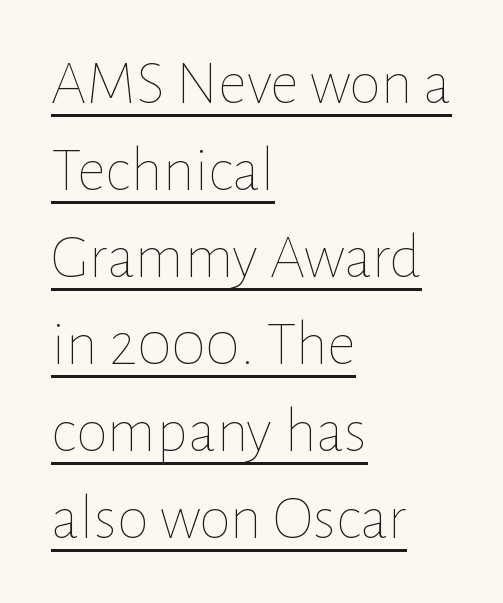
Default kerning and tracking; the words read as compact shapes. This sample carries an underscore along the baseline area. Here the designer chose a conventional face with non-uniform glyph widths. Reading down the block, your eye returns to a fixed left position each line.
